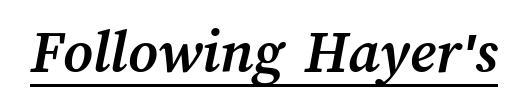
{"bold": "yes", "weight": "semibold", "width": "normal", "stroke_contrast": "medium", "x_height": "medium", "monospaced": "no", "underline": "yes", "letter_spacing": "normal", "letter_spacing_em": 0.0, "glyph_px": 63}
